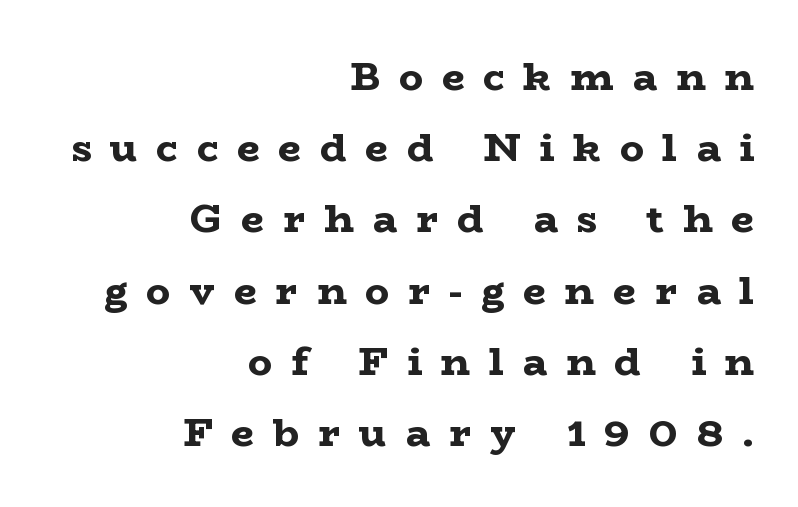
The image shows 40 px bold, wide serif type, upright; set right-aligned, line spacing 1.78x, unusually wide letter spacing (+0.47 em), not underlined; low stroke contrast and a medium x-height.
